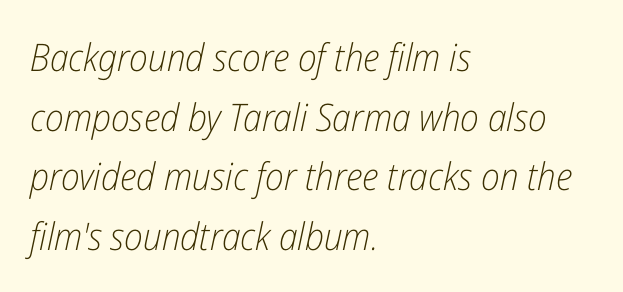
Q: Is the text bold? A: No.
Q: Is the text italic (slanted)? A: Yes, it leans right by about 12 degrees.
Q: Is the text underlined? A: No.
Q: How is the paragraph aligned? A: Left-aligned.
Q: Is the spacing between letters normal or unusually wide? A: Normal.
Q: Is the spacing between lines tight, normal or loose? A: Normal.
Q: Width (condensed, normal, or wide)? A: Condensed.
Q: Stroke contrast? A: Low.
Q: x-height? A: Medium.
Q: Monospaced? A: No.
